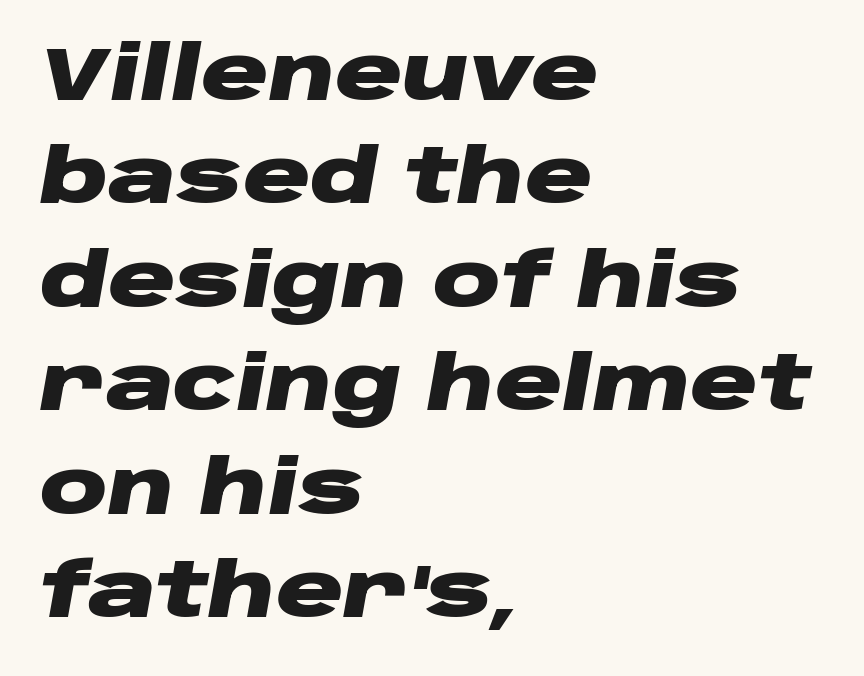
{"italic": "yes", "lean": "right", "slant_degrees": 10, "bold": "yes", "weight": "heavy", "width": "wide", "stroke_contrast": "low", "x_height": "large", "monospaced": "no", "underline": "no", "align": "left", "line_spacing": "normal", "line_spacing_ratio": 1.38, "letter_spacing": "normal", "letter_spacing_em": 0.0, "glyph_px": 75}
